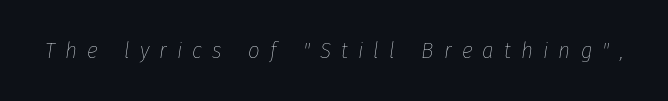
The rendering inserts visible extra space after every character. These lines were composed using italics. These glyphs show unthickened strokes, regular width or finer. Descender tails drop into unmarked territory.
